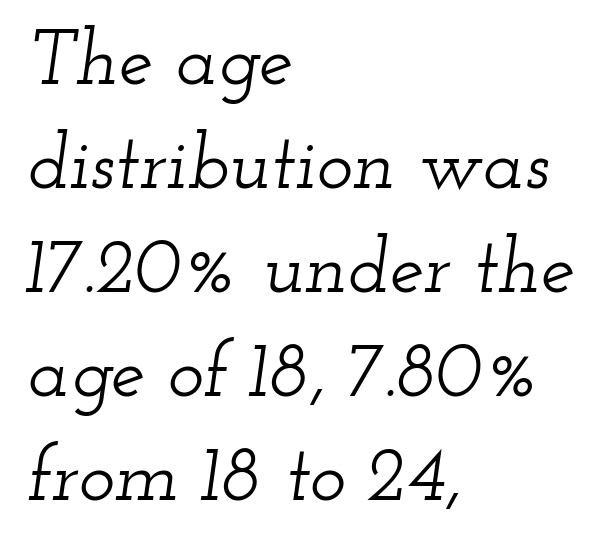
{"serif": "yes", "italic": "yes", "lean": "right", "slant_degrees": 12, "width": "wide", "stroke_contrast": "low", "x_height": "small", "monospaced": "no", "underline": "no", "align": "left", "line_spacing": "normal", "line_spacing_ratio": 1.35, "letter_spacing": "normal", "letter_spacing_em": 0.0, "glyph_px": 77}
